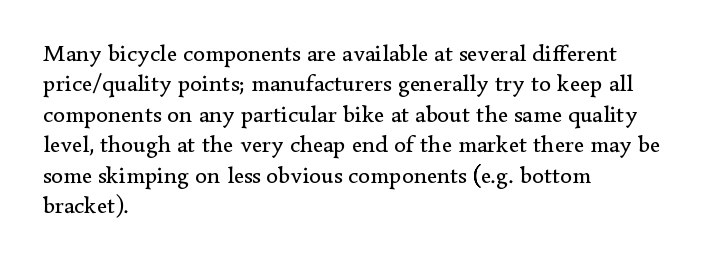
Q: Is the text bold? A: No.
Q: Is the text italic (slanted)? A: No, it is upright.
Q: Is the text underlined? A: No.
Q: How is the paragraph aligned? A: Left-aligned.
Q: Is the spacing between letters normal or unusually wide? A: Normal.
Q: Is the spacing between lines tight, normal or loose? A: Normal.
